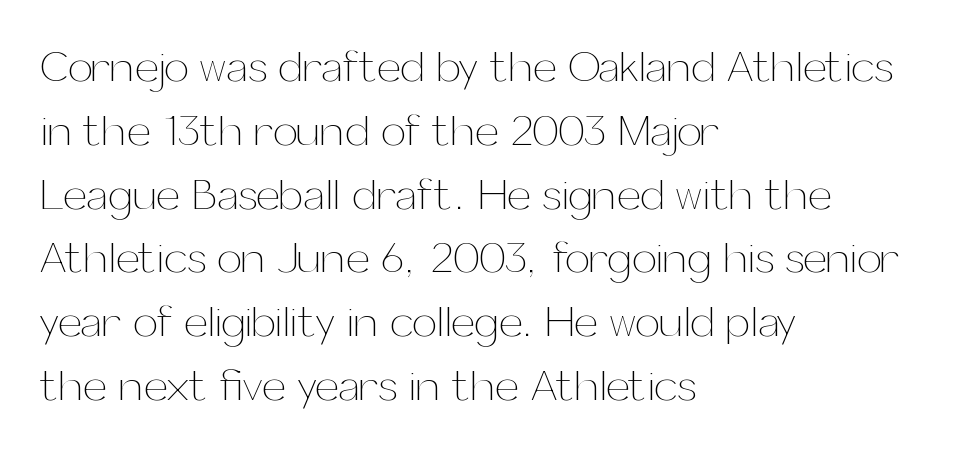
Type without underlining. A light-to-regular cut is what we see here. Honestly, the letter spacing is just normal — you wouldn't notice it. The letters advance in unequal steps, a hallmark of proportional type. The typography opts for an upright posture over an oblique one. Is the block centered? No — it sits flush against the left margin.
